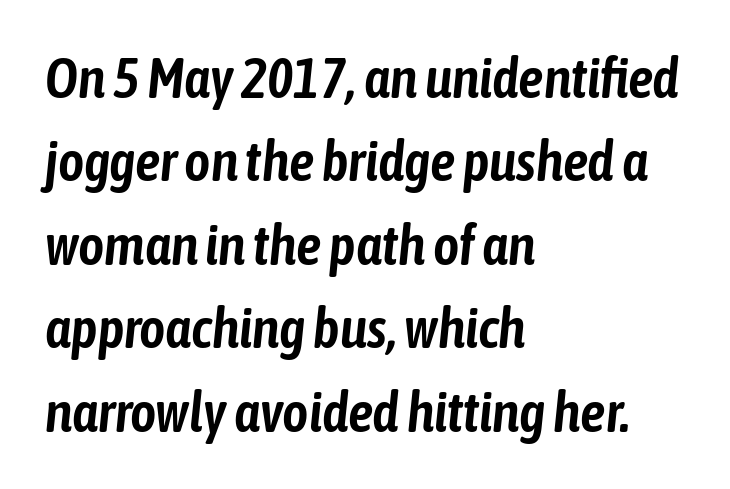
{"italic": "yes", "lean": "right", "slant_degrees": 6, "width": "condensed", "stroke_contrast": "low", "x_height": "medium", "monospaced": "no", "underline": "no", "align": "left", "line_spacing": "normal", "line_spacing_ratio": 1.49, "letter_spacing": "normal", "letter_spacing_em": 0.0, "glyph_px": 56}
